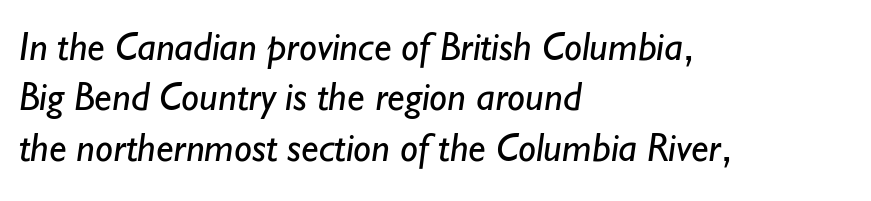
Stem width sits at or under what a default text font uses. The face used here is proportionally spaced, like ordinary book or web type. The letters carry no serifs — their stems end cleanly without finishing strokes. The face used here is rendered with its standard letterfit. These lines sit exactly where default settings would place them.
